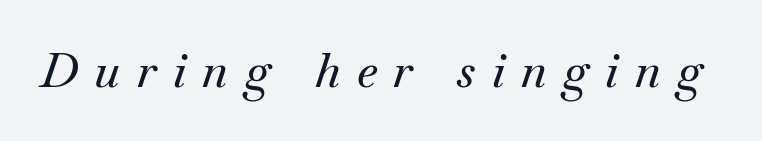
{"serif": "yes", "italic": "yes", "lean": "right", "slant_degrees": 18, "width": "normal", "stroke_contrast": "medium", "x_height": "small", "monospaced": "no", "underline": "no", "letter_spacing": "wide", "letter_spacing_em": 0.35, "glyph_px": 47}
